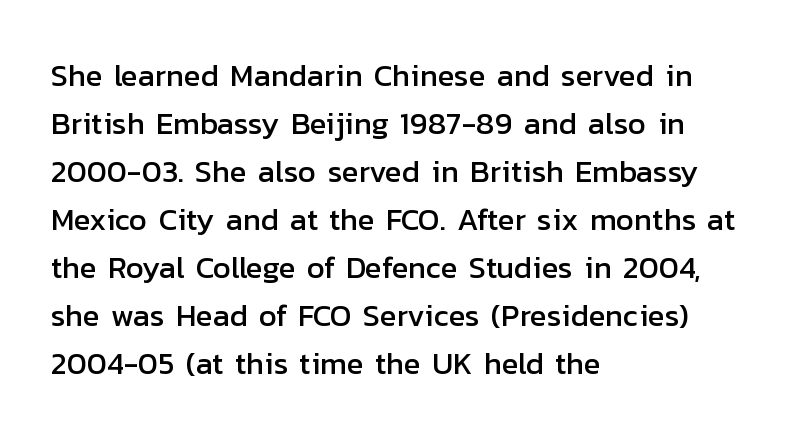
Posture: vertical. Check where the strokes stop: nothing finishes them off — pure sans. A typesetter would call this proportional, since set widths differ per character. The letterforms sit shoulder to shoulder at normal distance. In terms of leading, this rendering sits right in the middle. Underlining? Definitely not there.
